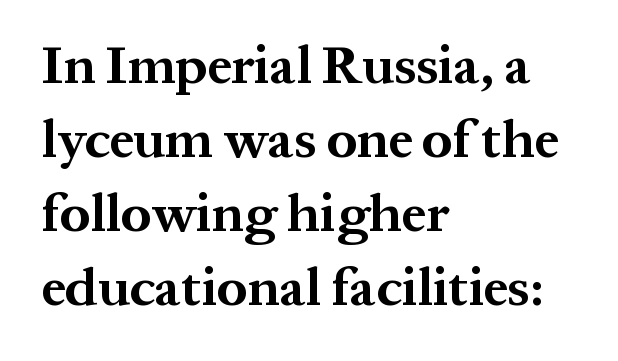
The image shows 54 px bold serif type, upright; set left-aligned, normal line spacing (1.37x), normal letter spacing, not underlined; medium stroke contrast and a medium x-height.
